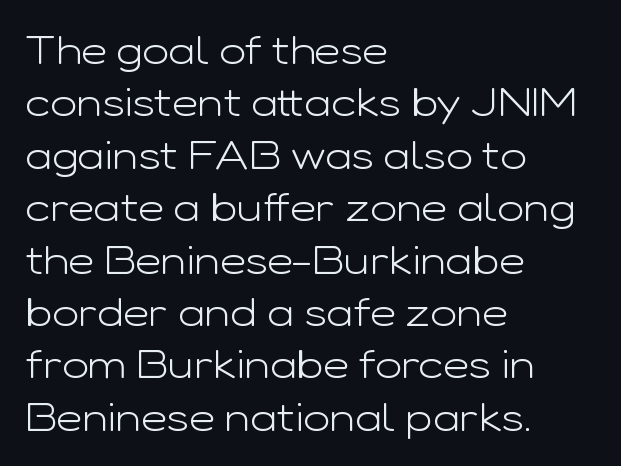
{"serif": "no", "italic": "no", "bold": "no", "weight": "light", "width": "wide", "stroke_contrast": "low", "x_height": "medium", "monospaced": "no", "underline": "no", "align": "left", "line_spacing": "normal", "line_spacing_ratio": 1.31, "letter_spacing": "normal", "letter_spacing_em": 0.0, "glyph_px": 40}
